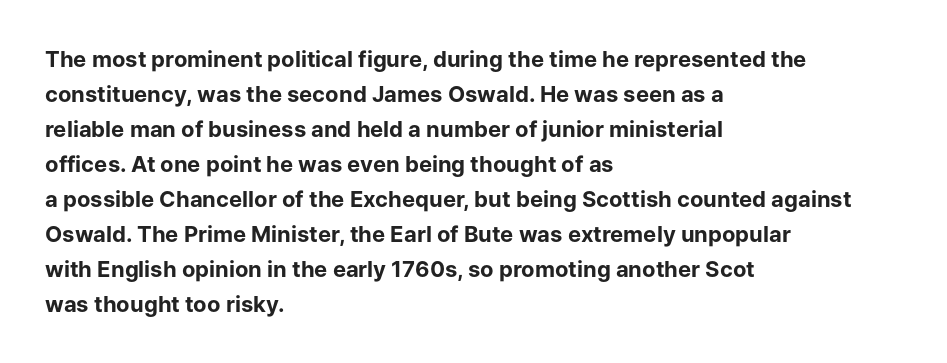
Horizontal bands of white between lines are of average thickness. The rendering keeps characters at their native spacing. Line beginnings align vertically; line endings do not. The font is running at its bold setting. No italicization has been applied; the sample stays upright.
